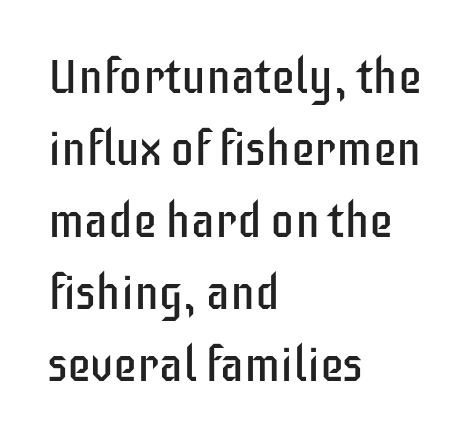
The image shows 48 px regular-weight, condensed sans-serif type, upright; set left-aligned, normal line spacing (1.5x), normal letter spacing, not underlined; low stroke contrast and a large x-height.
